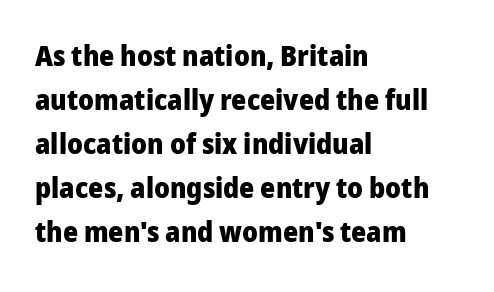
The image shows 29 px heavy sans-serif type, upright; set left-aligned, normal line spacing (1.52x), normal letter spacing, not underlined; low stroke contrast and a medium x-height.
